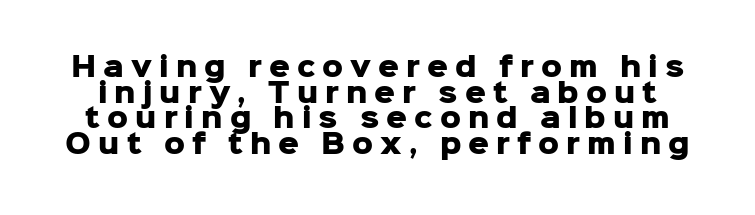
The image shows 26 px bold type, upright; set tight line spacing (0.99x), unusually wide letter spacing (+0.27 em), not underlined.
